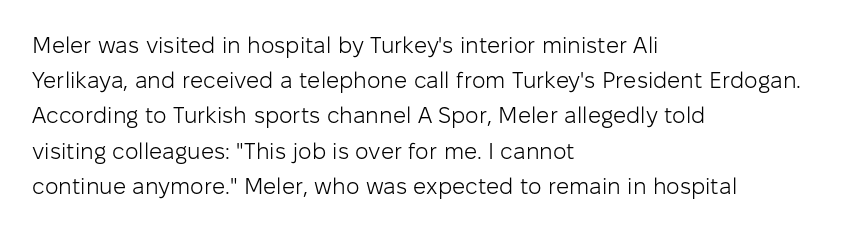
Q: Is the text bold? A: No.
Q: Is the text italic (slanted)? A: No, it is upright.
Q: Is the text underlined? A: No.
Q: How is the paragraph aligned? A: Left-aligned.
Q: Is the spacing between letters normal or unusually wide? A: Normal.
Q: Is the spacing between lines tight, normal or loose? A: Normal.
